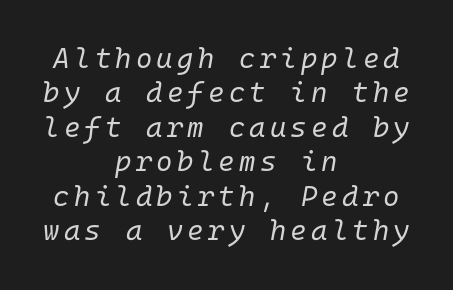
The image shows 28 px regular-weight type, italic (leaning right), monospaced; set centered, line spacing 1.23x, not underlined; low stroke contrast and a medium x-height.
